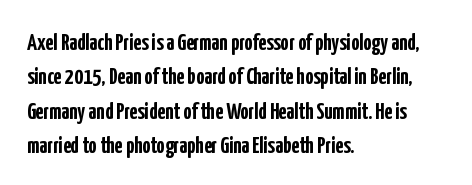
The image shows 23 px bold type, upright; set left-aligned, normal line spacing (1.49x), normal letter spacing, not underlined.
